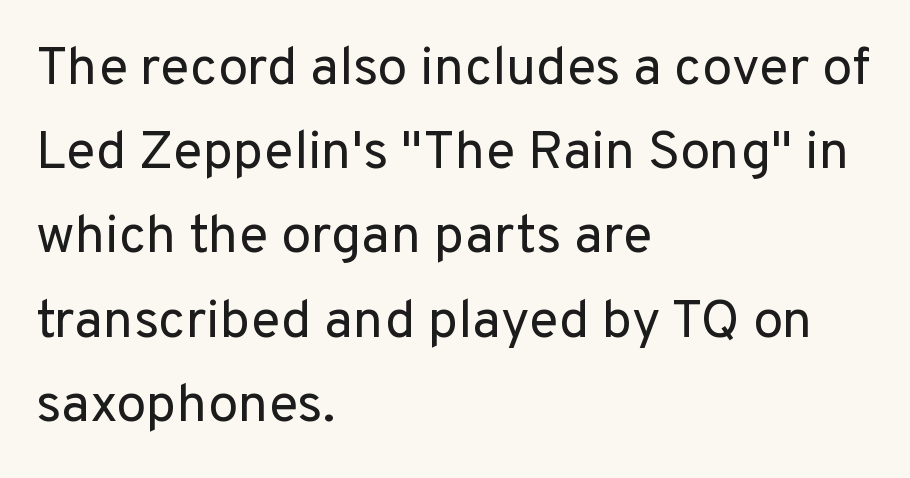
Where is the straight margin? On the left. The strip under each line holds only bare page. Each letter keeps its own natural width here, so spacing adapts to shape. Normally led — the rows are evenly, conventionally spaced.
